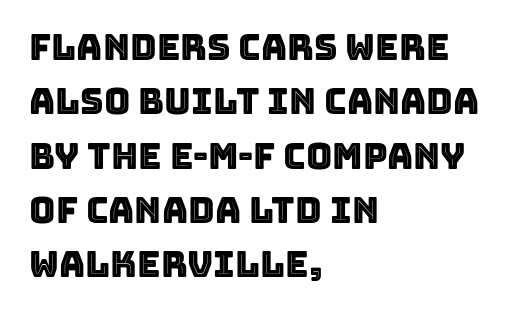
{"italic": "no", "width": "normal", "x_height": "large", "monospaced": "no", "underline": "no", "align": "left", "line_spacing": "normal", "line_spacing_ratio": 1.51, "letter_spacing": "normal", "letter_spacing_em": 0.0, "glyph_px": 36}
